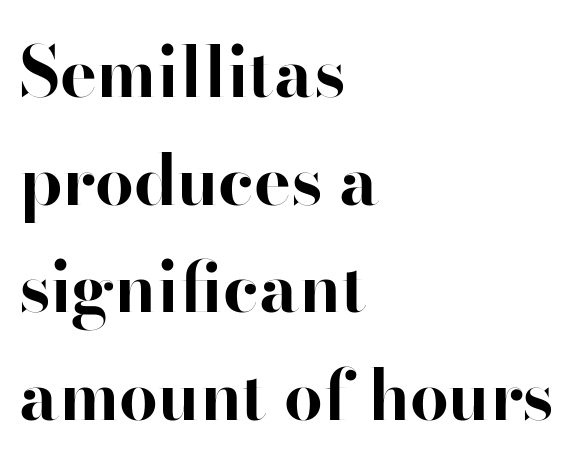
The image shows 69 px bold sans-serif type, upright; set left-aligned, normal line spacing (1.56x), normal letter spacing, not underlined; high stroke contrast and a small x-height.
